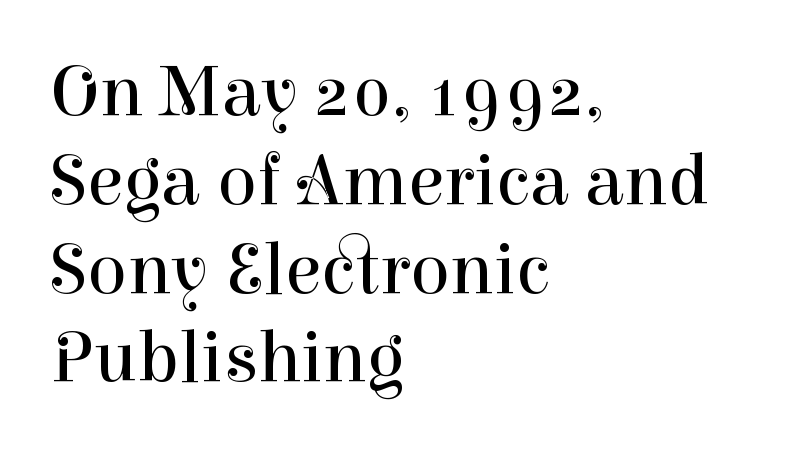
The weight would be labelled regular, book, light, or lighter still. This sample has the flowing, uneven cadence of proportional lettering. Small tapered or slab feet sit at the stroke ends, so this counts as serif. Quick note: not italic, upright. This sample is left-justified, so line endings fall wherever the words run out.
